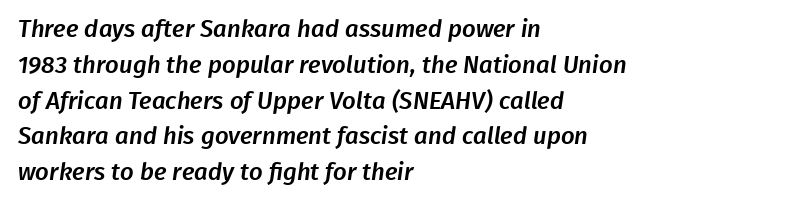
The image shows 24 px text type; set left-aligned, normal line spacing (1.49x), normal letter spacing, not underlined.
